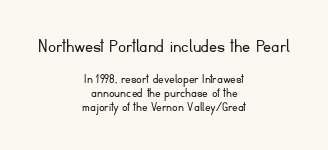
Top chunk: large. Bottom chunk: small. The typography opts for an upright posture over an oblique one. Descender tails drop into unmarked territory. Look at the tracking — it's just the regular setting, nothing added.
